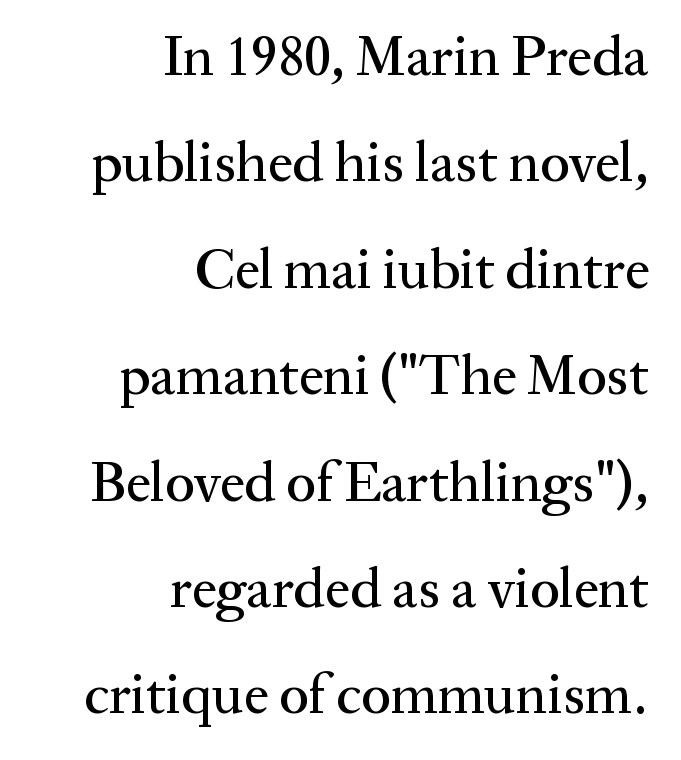
{"serif": "yes", "italic": "no", "width": "normal", "stroke_contrast": "medium", "x_height": "medium", "monospaced": "no", "underline": "no", "align": "right", "line_spacing": "loose", "line_spacing_ratio": 1.9, "letter_spacing": "normal", "letter_spacing_em": 0.0, "glyph_px": 56}
